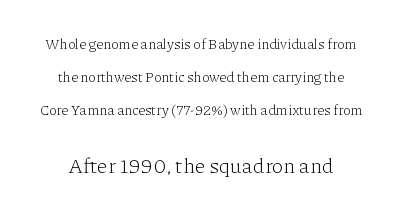
Q: Is the text bold? A: No.
Q: Is the text italic (slanted)? A: No, it is upright.
Q: Is the text underlined? A: No.
Q: Is the spacing between letters normal or unusually wide? A: Normal.
Q: Is the spacing between lines tight, normal or loose? A: Loose.
Q: Which block of text is set in a larger size, the first (top) or the second (bottom)? A: The second (bottom) one.
